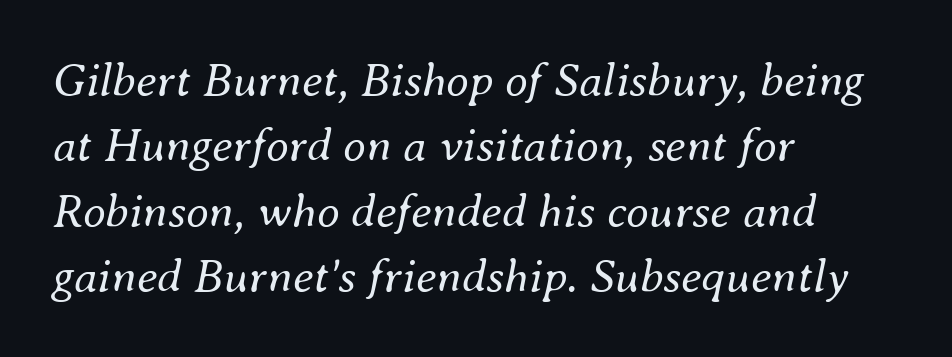
{"italic": "yes", "lean": "right", "slant_degrees": 8, "bold": "no", "weight": "regular", "width": "normal", "stroke_contrast": "medium", "x_height": "small", "monospaced": "no", "underline": "no", "align": "left", "line_spacing": "normal", "line_spacing_ratio": 1.39, "letter_spacing": "normal", "letter_spacing_em": 0.0, "glyph_px": 47}
